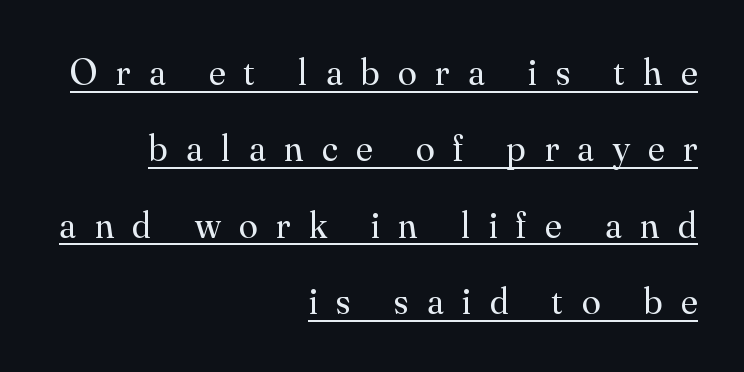
Is there any slant? The stems are plumb. Successive baselines arrive slowly, with a big drop between each. A typographer would call this underscored text. Someone cranked the tracking dial way up on this one. The weight tops out at a normal text grade.
